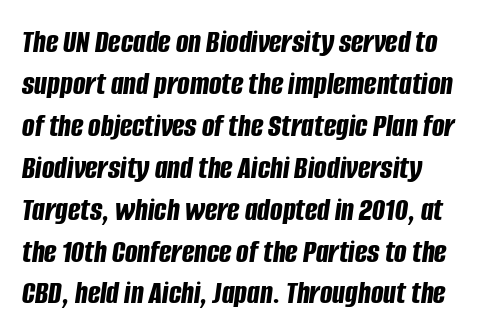
Q: Is the text bold? A: Yes.
Q: Is the text italic (slanted)? A: Yes, it leans right by about 8 degrees.
Q: Is the text underlined? A: No.
Q: How is the paragraph aligned? A: Left-aligned.
Q: Is the spacing between letters normal or unusually wide? A: Normal.
Q: Is the spacing between lines tight, normal or loose? A: Normal.
Q: Width (condensed, normal, or wide)? A: Condensed.
Q: Stroke contrast? A: Low.
Q: x-height? A: Large.
Q: Monospaced? A: No.
